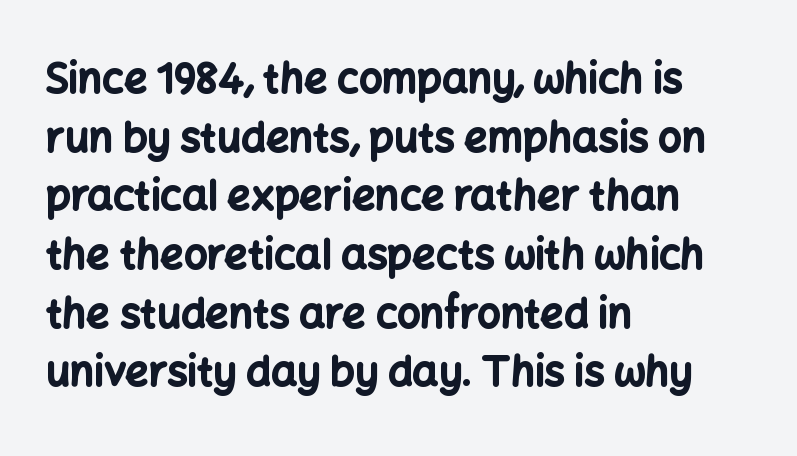
The image shows 41 px bold sans-serif type, upright; set left-aligned, normal line spacing (1.43x), normal letter spacing, not underlined; low stroke contrast and a medium x-height.
